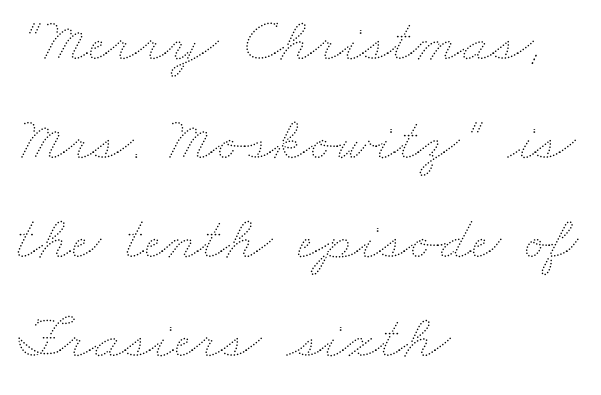
A typesetter would call this proportional, since set widths differ per character. Spacing between characters is what you'd get straight out of the box. Descender tails drop into unmarked territory. Teacher's note: observe the even left margin — that is flush-left alignment.
